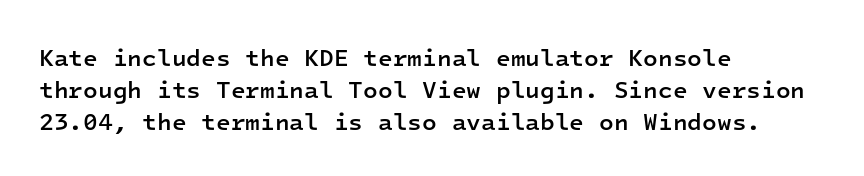
The foot of each line stays bare and open. Weight check: semibold — heavier than regular, not quite bold. Summary of vertical rhythm: regular, with standard interline spacing. Alignment: flush left.
